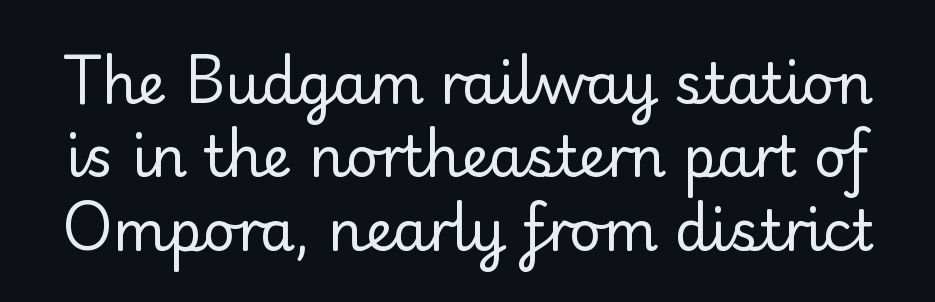
The font family rendered here belongs to the sans-serif group. Has an underline been added? It has not. Compared with typical paragraphs, the rows here are spaced about the same. Posture: vertical. The cut favours lightness, reaching ordinary text weight at its darkest.
